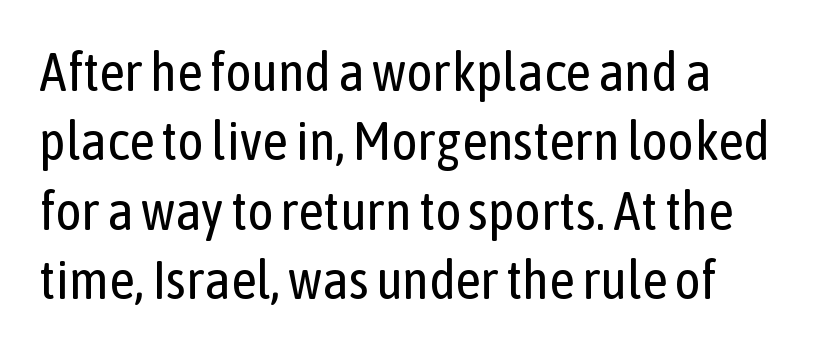
Q: Is the text bold? A: No.
Q: Is the text italic (slanted)? A: No, it is upright.
Q: Is the typeface a serif or a sans-serif typeface? A: Sans-serif.
Q: Is the text underlined? A: No.
Q: How is the paragraph aligned? A: Left-aligned.
Q: Is the spacing between letters normal or unusually wide? A: Normal.
Q: Is the spacing between lines tight, normal or loose? A: Normal.
Q: Width (condensed, normal, or wide)? A: Condensed.
Q: Stroke contrast? A: Low.
Q: x-height? A: Medium.
Q: Monospaced? A: No.
